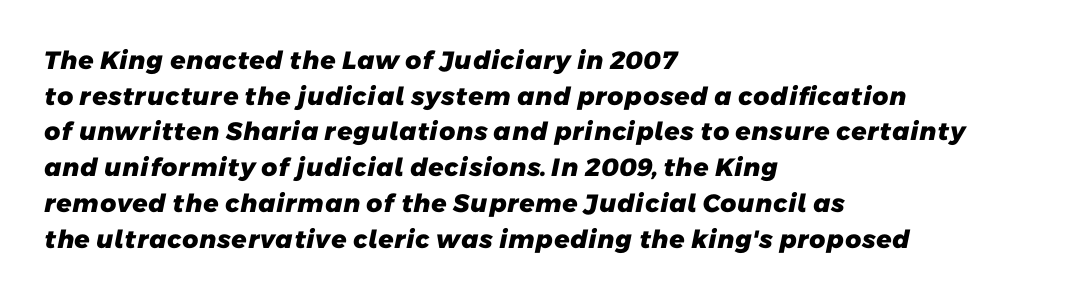
Does extra space separate the letters? No, they use regular spacing. Does the leading feel generous? No, just average. If you drew a ruler down the left edge, every line would touch it. The zone under the glyphs is completely vacant. Does the weight exceed regular? Yes, all the way to bold.
